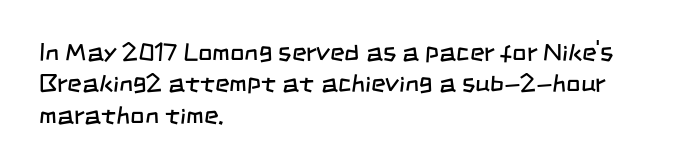
The image shows 25 px text type; set left-aligned, normal line spacing (1.26x), normal letter spacing, not underlined.
